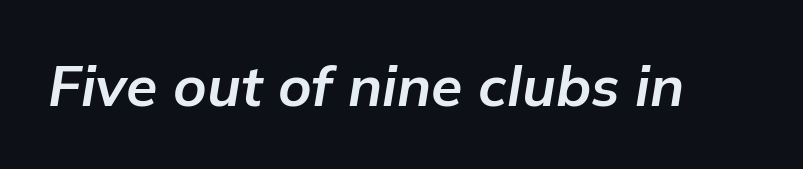
The image shows 57 px bold type, italic (leaning right); set normal letter spacing, not underlined; low stroke contrast and a medium x-height.
